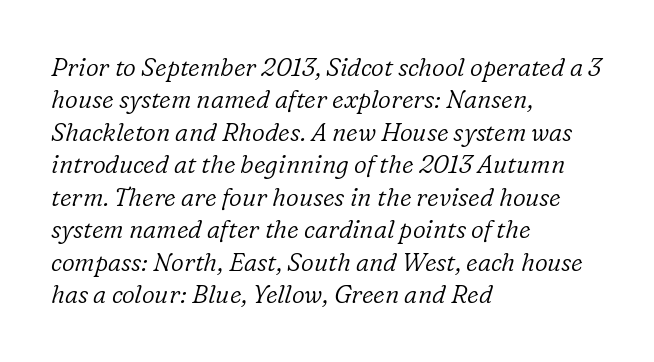
Emphasis-style slanted type is in use. Here the glyphs are tracked normally, forming tight word shapes. Nobody drew a line under any word here. Letters have the restrained weight of plain body copy at most.
